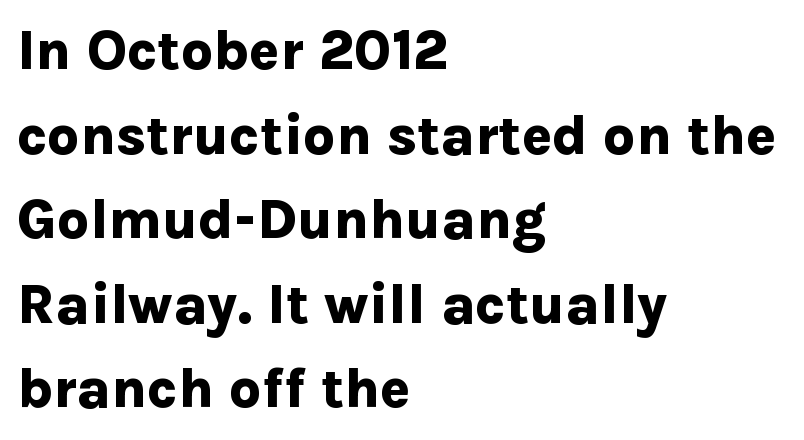
{"serif": "no", "italic": "no", "bold": "yes", "weight": "bold", "width": "normal", "stroke_contrast": "low", "x_height": "medium", "monospaced": "no", "underline": "no", "align": "left", "line_spacing": "normal", "line_spacing_ratio": 1.51, "letter_spacing": "normal", "letter_spacing_em": 0.0, "glyph_px": 56}
